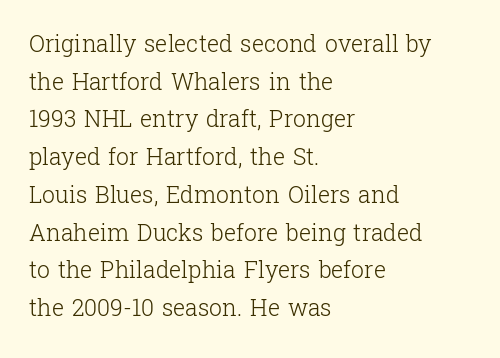
The rendering anchors every line to the left-hand side. Rendered with straight, roman letterforms. Stem width sits at or under what a default text font uses. Tracking here is standard; glyphs follow each other at the usual distance. Bare-footed words on every line.
